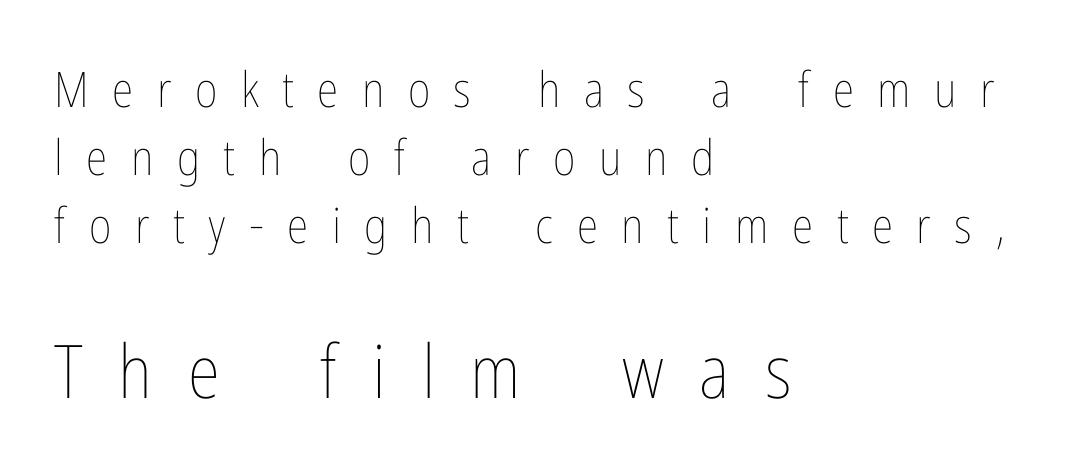
{"italic": "no", "bold": "no", "weight": "thin", "width": "condensed", "stroke_contrast": "low", "x_height": "medium", "monospaced": "no", "underline": "no", "align": "left", "line_spacing": "normal", "line_spacing_ratio": 1.39, "letter_spacing": "wide", "letter_spacing_em": 0.48, "larger_block": "second", "size_ratio": 1.51, "glyph_px": 74}
